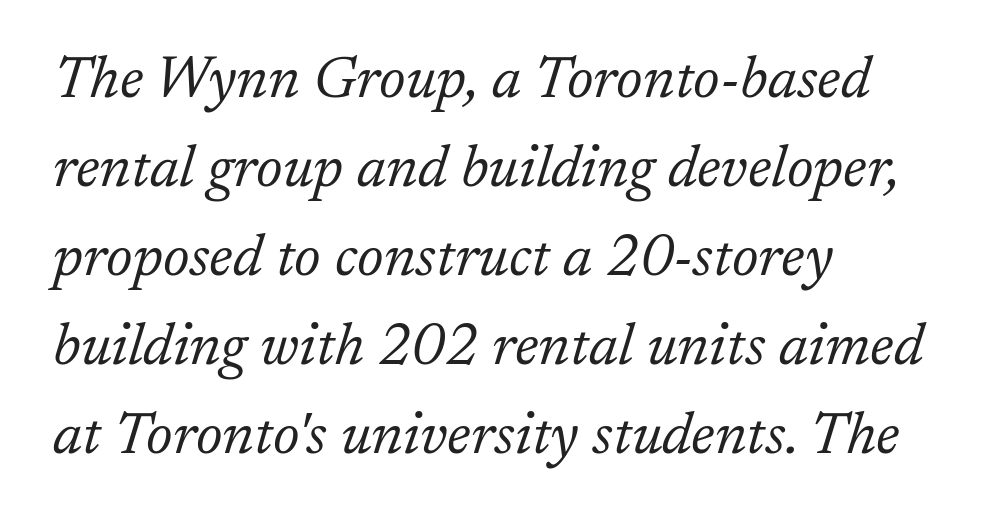
The image shows 59 px light serif type, italic (leaning right); set left-aligned, normal line spacing (1.51x), normal letter spacing, not underlined; low stroke contrast and a medium x-height.
